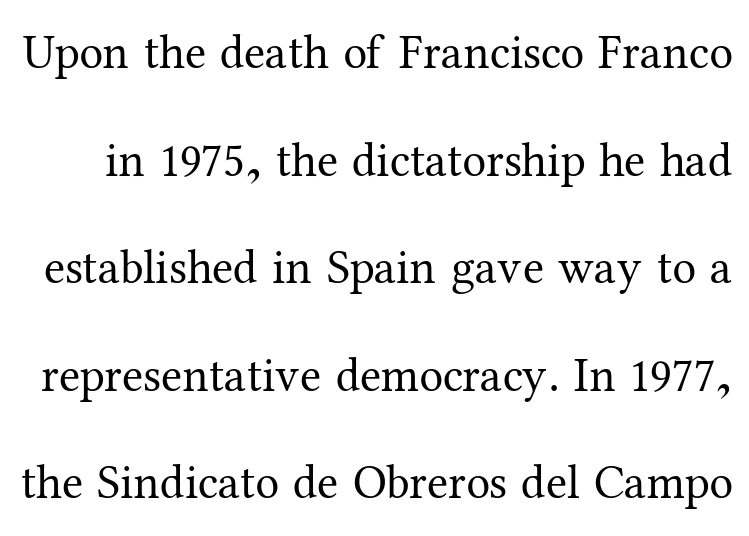
{"serif": "yes", "italic": "no", "bold": "no", "weight": "regular", "width": "normal", "stroke_contrast": "medium", "x_height": "medium", "monospaced": "no", "underline": "no", "line_spacing": "loose", "line_spacing_ratio": 2.24, "letter_spacing": "normal", "letter_spacing_em": 0.0, "glyph_px": 48}
